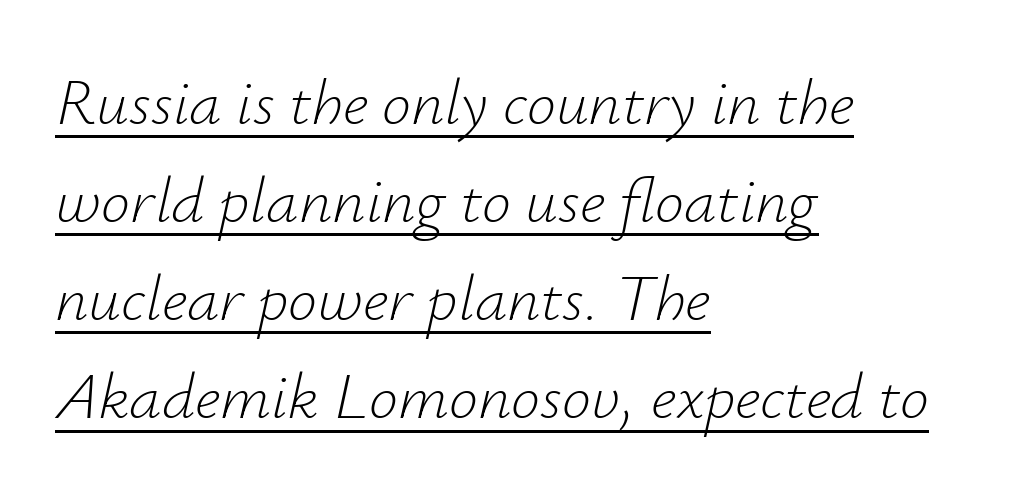
Q: Is the text bold? A: No.
Q: Is the text italic (slanted)? A: Yes, it leans right by about 12 degrees.
Q: Is the text underlined? A: Yes.
Q: How is the paragraph aligned? A: Left-aligned.
Q: Is the spacing between letters normal or unusually wide? A: Normal.
Q: Is the spacing between lines tight, normal or loose? A: Normal.
Q: Width (condensed, normal, or wide)? A: Normal.
Q: Stroke contrast? A: Low.
Q: x-height? A: Small.
Q: Monospaced? A: No.
